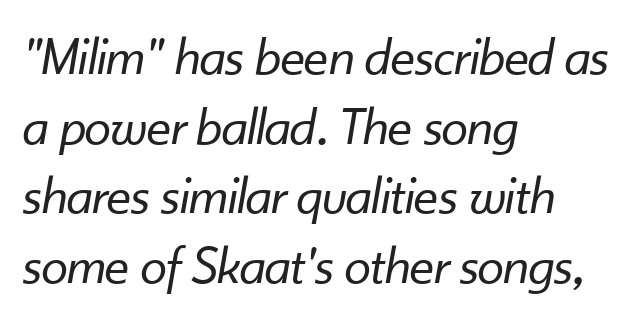
Q: Is the text bold? A: No.
Q: Is the text italic (slanted)? A: Yes, it leans right by about 10 degrees.
Q: Is the text underlined? A: No.
Q: How is the paragraph aligned? A: Left-aligned.
Q: Is the spacing between letters normal or unusually wide? A: Normal.
Q: Is the spacing between lines tight, normal or loose? A: Normal.
Q: Width (condensed, normal, or wide)? A: Normal.
Q: Stroke contrast? A: Low.
Q: x-height? A: Small.
Q: Monospaced? A: No.
